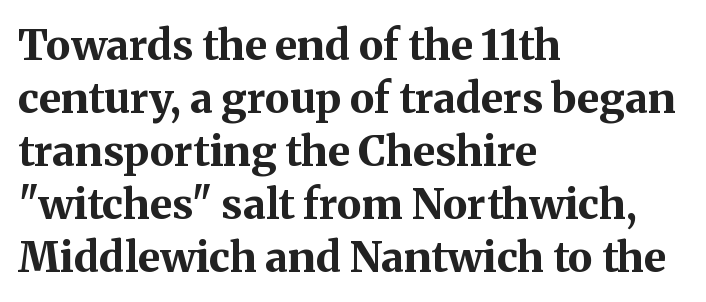
The image shows 42 px bold serif type, upright; set left-aligned, normal line spacing (1.26x), normal letter spacing, not underlined; medium stroke contrast and a medium x-height.
